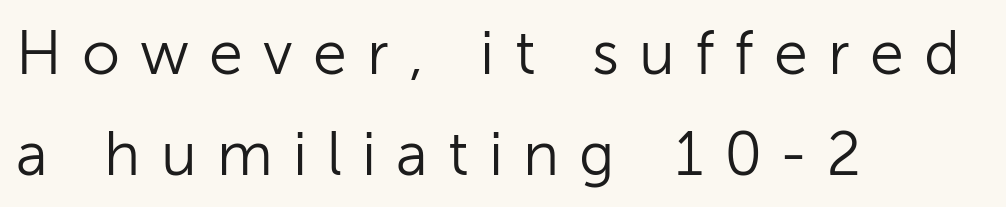
The image shows 61 px light sans-serif type, upright; set left-aligned, normal line spacing (1.65x), unusually wide letter spacing (+0.33 em), not underlined; low stroke contrast and a medium x-height.
